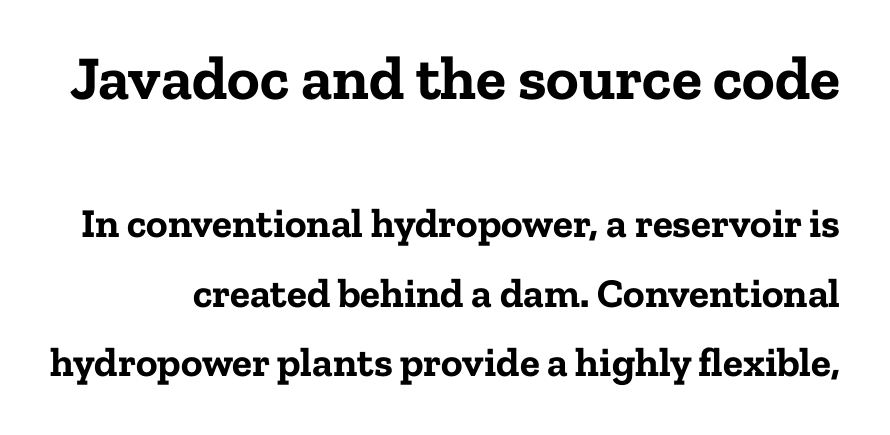
Q: Is the text bold? A: Yes.
Q: Is the text italic (slanted)? A: No, it is upright.
Q: Is the typeface a serif or a sans-serif typeface? A: Serif.
Q: Is the text underlined? A: No.
Q: Is the spacing between letters normal or unusually wide? A: Normal.
Q: Is the spacing between lines tight, normal or loose? A: Normal.
Q: Which block of text is set in a larger size, the first (top) or the second (bottom)? A: The first (top) one.
Q: Width (condensed, normal, or wide)? A: Normal.
Q: Stroke contrast? A: Low.
Q: x-height? A: Medium.
Q: Monospaced? A: No.
